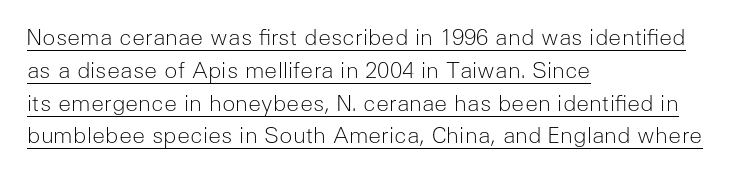
Like a heading marked for emphasis, these lines bear an underscore. Where is the straight margin? On the left. Honestly, the letter spacing is just normal — you wouldn't notice it. A typesetter would mark this as roman, not italic.
